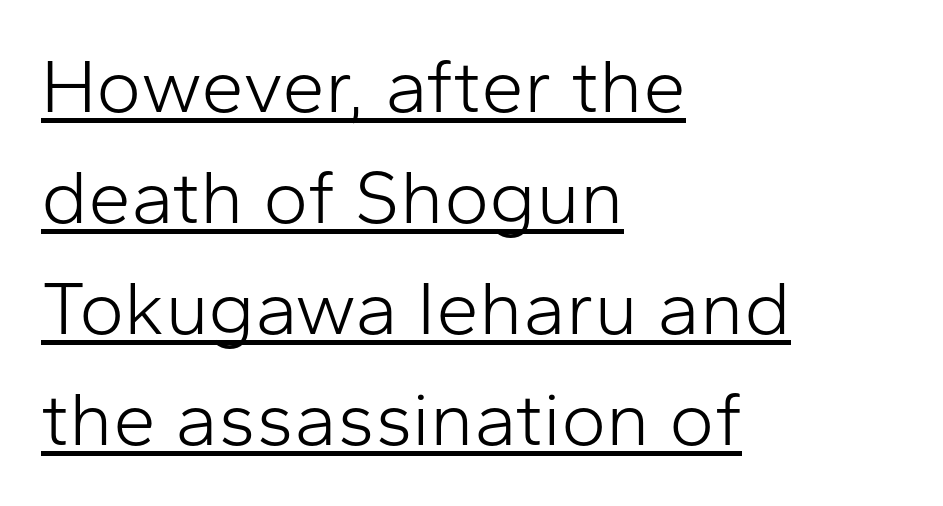
Q: Is the text bold? A: No.
Q: Is the text italic (slanted)? A: No, it is upright.
Q: Is the typeface a serif or a sans-serif typeface? A: Sans-serif.
Q: Is the text underlined? A: Yes.
Q: How is the paragraph aligned? A: Left-aligned.
Q: Is the spacing between letters normal or unusually wide? A: Normal.
Q: Is the spacing between lines tight, normal or loose? A: Normal.
Q: Width (condensed, normal, or wide)? A: Normal.
Q: Stroke contrast? A: Low.
Q: x-height? A: Medium.
Q: Monospaced? A: No.
